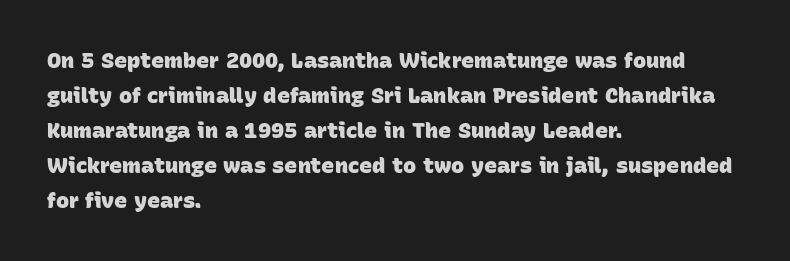
The image shows 22 px bold type; set left-aligned, normal line spacing (1.59x), normal letter spacing, not underlined.
